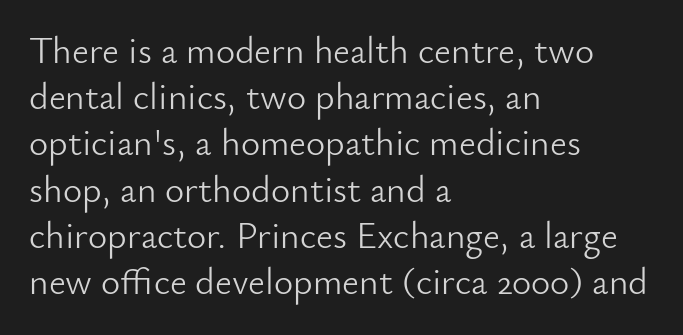
Heft: none added — not bold. Classification — sans serif. Rendered with straight, roman letterforms. The rendering uses a moderate line-height, typical for paragraphs. The glyphs are unaccompanied by any horizontal stroke below them.
